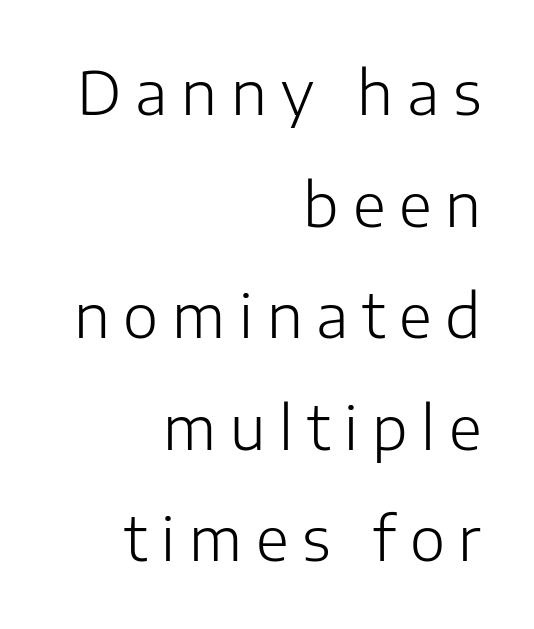
The image shows 60 px light sans-serif type, upright; set right-aligned, line spacing 1.86x, unusually wide letter spacing (+0.23 em), not underlined; low stroke contrast and a medium x-height.
